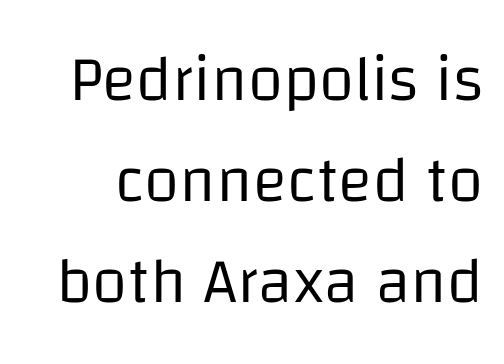
Is this a sans? Yes — the strokes have no serifs. Unmarked baselines from the first word to the last. Students, observe: this is what conventionally led text looks like. Designer's note — italics off, roman on. The weight would be labelled regular, book, light, or lighter still.
